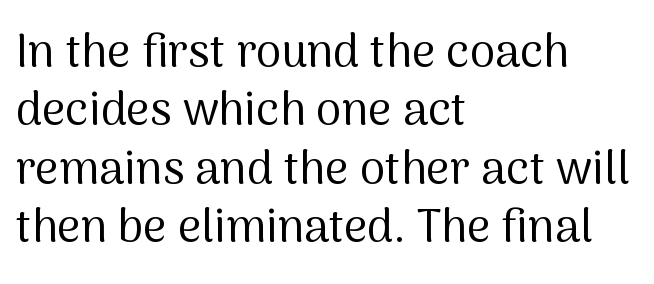
{"serif": "no", "italic": "no", "bold": "no", "weight": "regular", "width": "normal", "stroke_contrast": "medium", "x_height": "medium", "monospaced": "no", "underline": "no", "align": "left", "line_spacing": "normal", "line_spacing_ratio": 1.27, "letter_spacing": "normal", "letter_spacing_em": 0.0, "glyph_px": 46}
